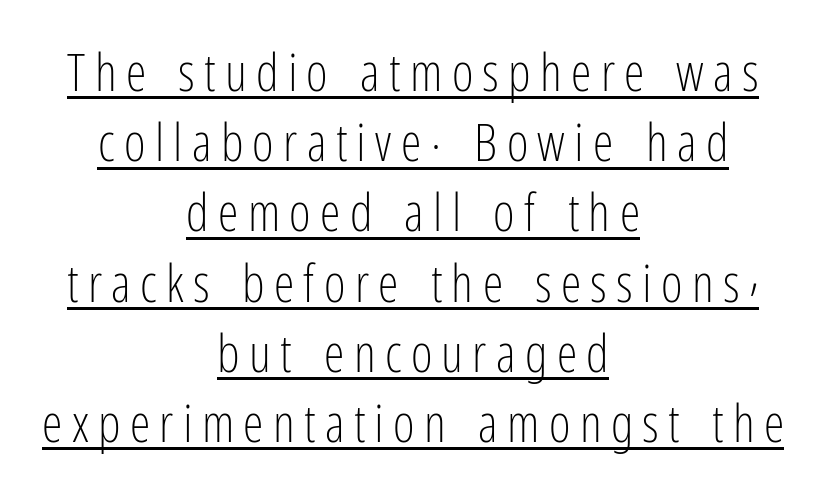
{"serif": "no", "italic": "no", "bold": "no", "weight": "light", "width": "condensed", "stroke_contrast": "low", "x_height": "medium", "monospaced": "no", "underline": "yes", "align": "center", "line_spacing": "normal", "line_spacing_ratio": 1.35, "glyph_px": 52}
